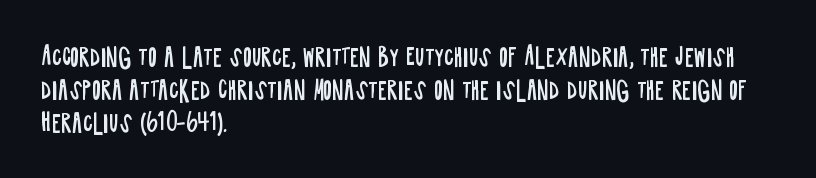
{"italic": "no", "bold": "no", "underline": "no", "align": "left", "line_spacing": "normal", "line_spacing_ratio": 1.38, "letter_spacing": "normal", "letter_spacing_em": 0.0, "glyph_px": 24}
